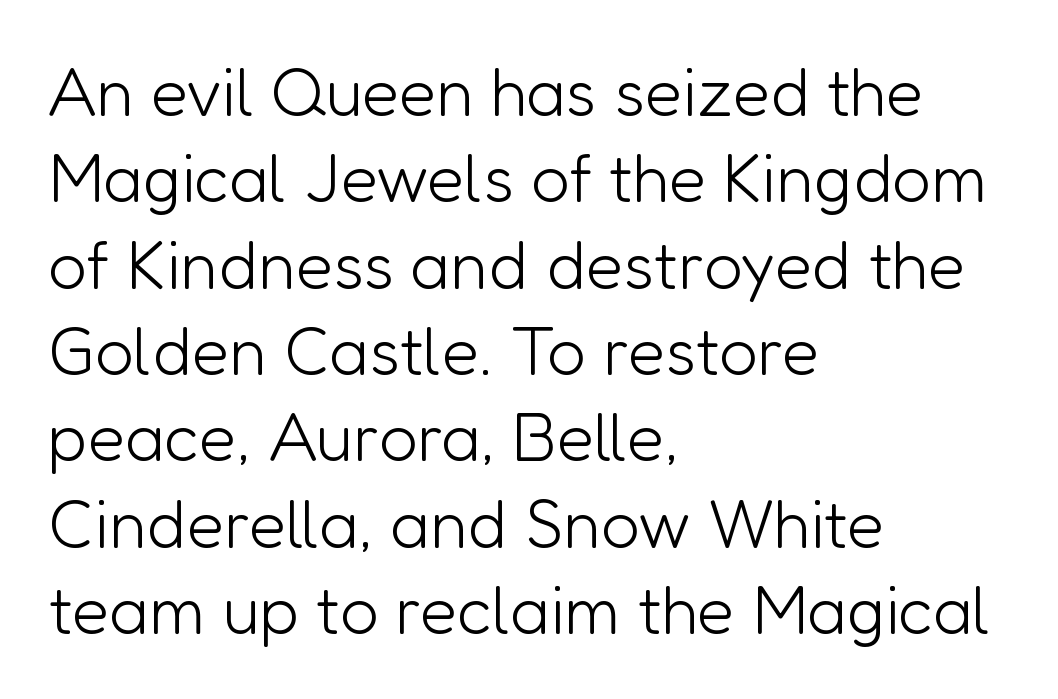
The image shows 68 px light sans-serif type, upright; set left-aligned, normal line spacing (1.27x), normal letter spacing, not underlined; low stroke contrast and a medium x-height.
